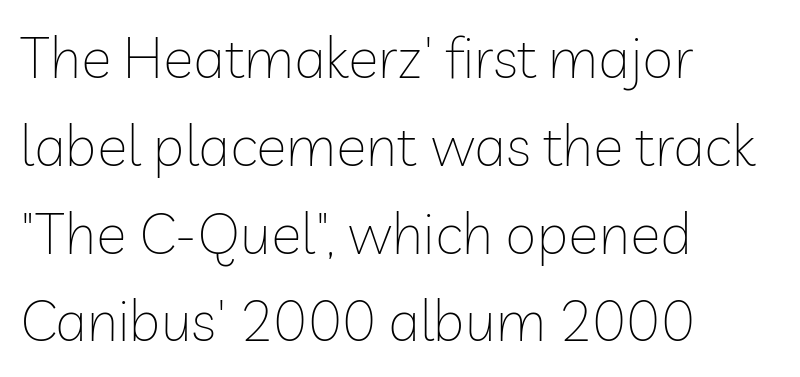
{"serif": "no", "italic": "no", "bold": "no", "weight": "thin", "width": "normal", "stroke_contrast": "low", "x_height": "medium", "monospaced": "no", "underline": "no", "align": "left", "line_spacing": "normal", "line_spacing_ratio": 1.54, "letter_spacing": "normal", "letter_spacing_em": 0.0, "glyph_px": 57}
